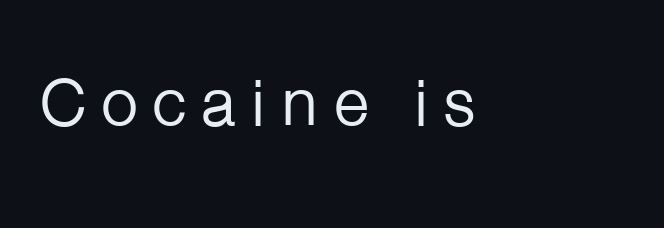
The image shows 68 px regular-weight sans-serif type, upright; set left-aligned, not underlined; low stroke contrast and a medium x-height.
